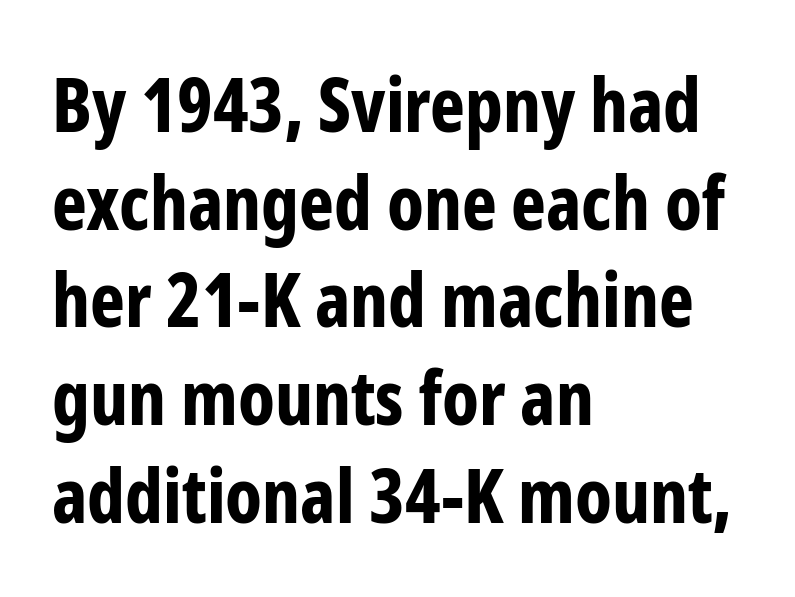
The rendering uses natural spacing where letterforms have individual widths. The line texture is even and compact thanks to regular tracking. The rows are spaced the way most documents space them. Font category for this specimen: sans-serif. Where is the straight margin? On the left.
